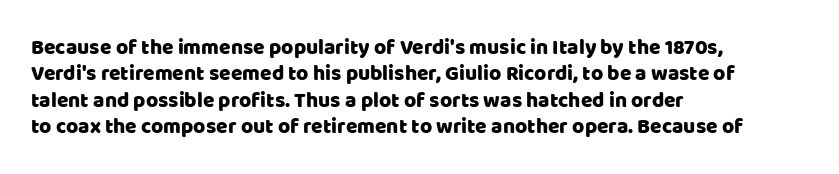
Q: Is the text italic (slanted)? A: No, it is upright.
Q: Is the text underlined? A: No.
Q: How is the paragraph aligned? A: Left-aligned.
Q: Is the spacing between letters normal or unusually wide? A: Normal.
Q: Is the spacing between lines tight, normal or loose? A: Normal.
